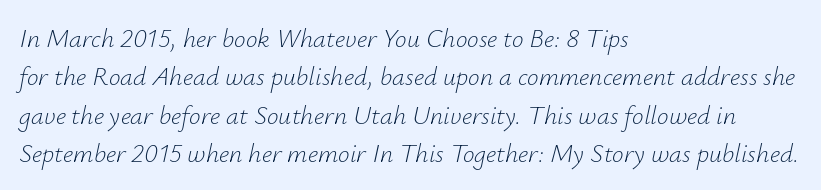
Q: Is the text bold? A: No.
Q: Is the text italic (slanted)? A: Yes, it leans right by about 12 degrees.
Q: Is the text underlined? A: No.
Q: How is the paragraph aligned? A: Left-aligned.
Q: Is the spacing between letters normal or unusually wide? A: Normal.
Q: Is the spacing between lines tight, normal or loose? A: Normal.
